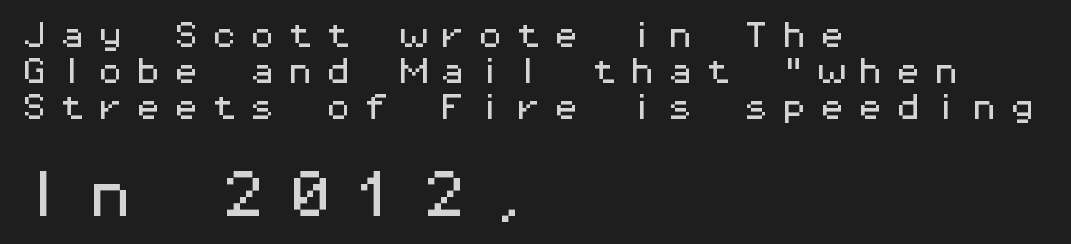
Type without underlining. You can tell it's not italic because the verticals are truly vertical. Is this a fixed-width face? Yes — each glyph sits in an identical cell. Grotesque or geometric, the face here clearly has no serifs.
